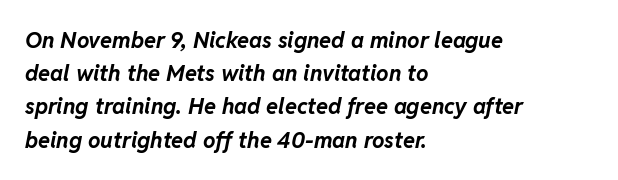
The image shows 22 px bold type, italic (leaning right); set left-aligned, normal line spacing (1.51x), normal letter spacing, not underlined.
